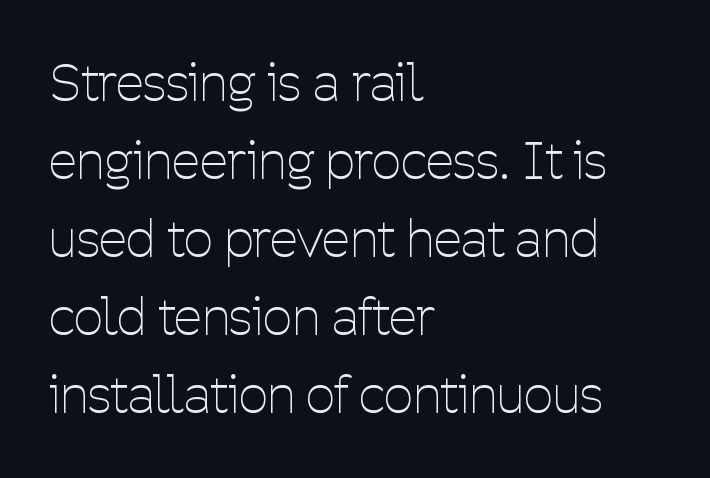
{"serif": "no", "italic": "no", "bold": "no", "weight": "thin", "width": "condensed", "stroke_contrast": "low", "x_height": "medium", "monospaced": "no", "underline": "no", "align": "left", "line_spacing": "normal", "line_spacing_ratio": 1.53, "letter_spacing": "normal", "letter_spacing_em": 0.0, "glyph_px": 51}
